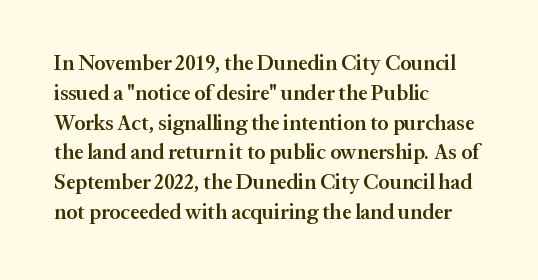
The image shows 21 px text type, upright; set left-aligned, normal line spacing (1.42x), normal letter spacing, not underlined.
